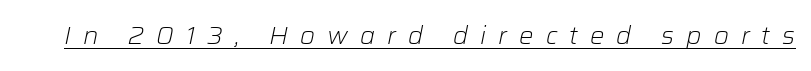
The image shows 24 px text type, italic (leaning right); set unusually wide letter spacing (+0.5 em), underlined.
